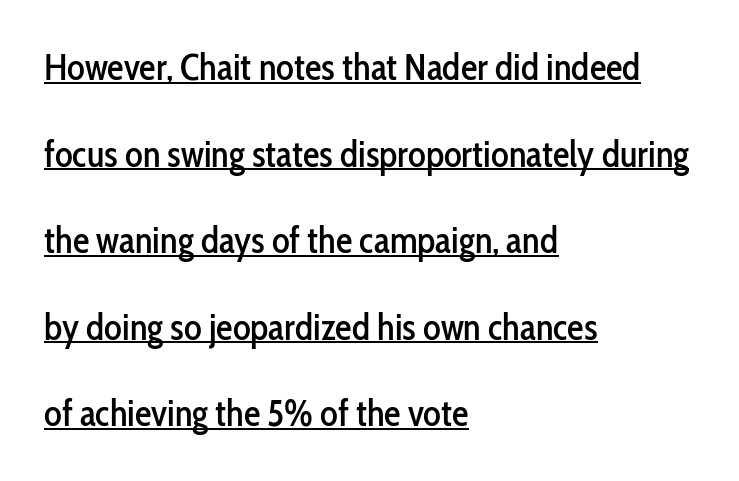
Q: Is the text italic (slanted)? A: No, it is upright.
Q: Is the typeface a serif or a sans-serif typeface? A: Sans-serif.
Q: Is the text underlined? A: Yes.
Q: How is the paragraph aligned? A: Left-aligned.
Q: Is the spacing between letters normal or unusually wide? A: Normal.
Q: Is the spacing between lines tight, normal or loose? A: Loose.
Q: Width (condensed, normal, or wide)? A: Condensed.
Q: Stroke contrast? A: Low.
Q: x-height? A: Medium.
Q: Monospaced? A: No.
